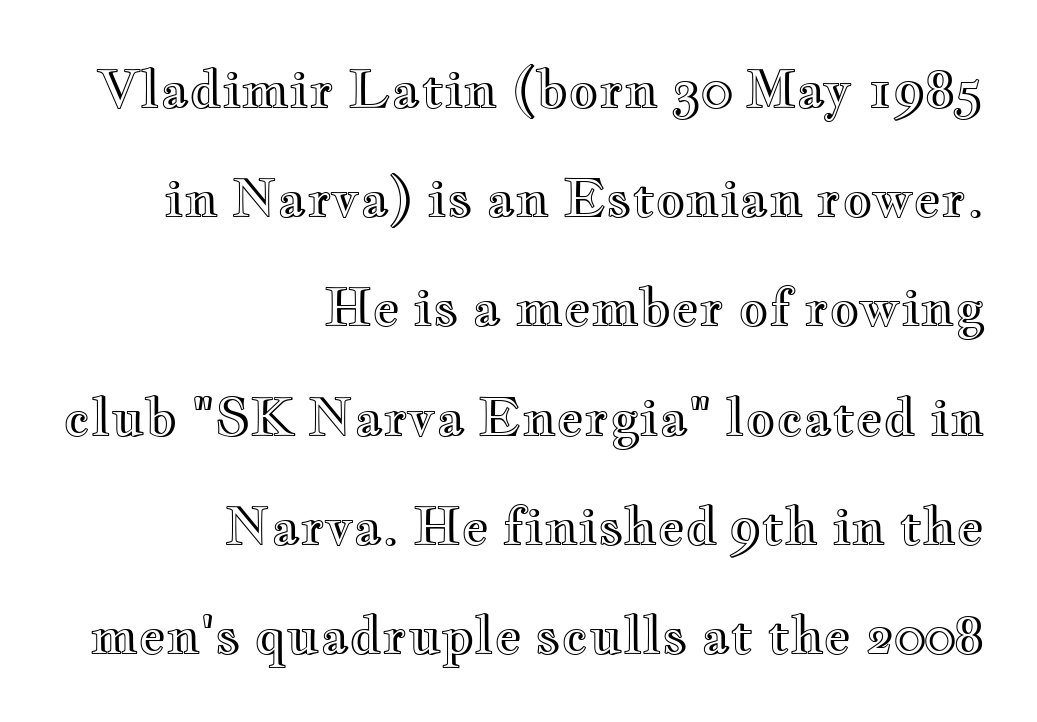
The image shows 52 px wide type, upright; set right-aligned, loose line spacing (2.1x), normal letter spacing, not underlined; a small x-height.
